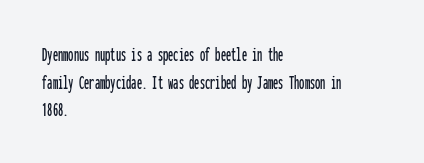
The image shows 21 px text type, upright; set left-aligned, normal line spacing (1.31x), normal letter spacing, not underlined.
